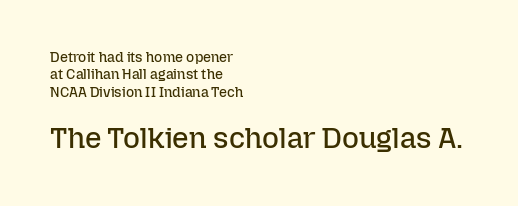
{"italic": "no", "bold": "no", "weight": "regular", "width": "normal", "stroke_contrast": "low", "x_height": "medium", "monospaced": "no", "underline": "no", "align": "left", "line_spacing_ratio": 1.24, "letter_spacing": "normal", "letter_spacing_em": 0.0, "larger_block": "second", "size_ratio": 2.07, "glyph_px": 29}
